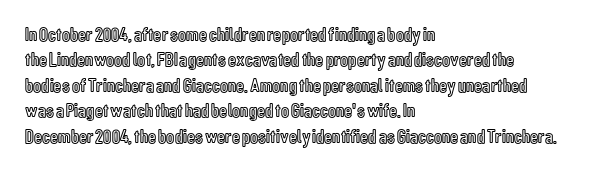
Q: Is the text italic (slanted)? A: No, it is upright.
Q: Is the text underlined? A: No.
Q: How is the paragraph aligned? A: Left-aligned.
Q: Is the spacing between letters normal or unusually wide? A: Normal.
Q: Is the spacing between lines tight, normal or loose? A: Normal.
